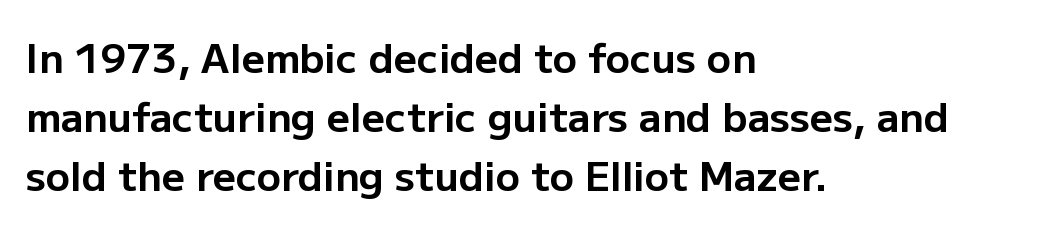
{"serif": "no", "italic": "no", "bold": "yes", "weight": "bold", "width": "normal", "stroke_contrast": "low", "x_height": "medium", "monospaced": "no", "underline": "no", "align": "left", "line_spacing": "normal", "line_spacing_ratio": 1.48, "letter_spacing": "normal", "letter_spacing_em": 0.0, "glyph_px": 40}
